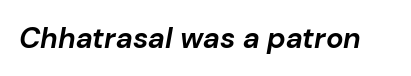
{"italic": "yes", "lean": "right", "slant_degrees": 10, "bold": "yes", "weight": "bold", "width": "normal", "stroke_contrast": "low", "x_height": "medium", "monospaced": "no", "underline": "no", "letter_spacing": "normal", "letter_spacing_em": 0.0, "glyph_px": 29}
